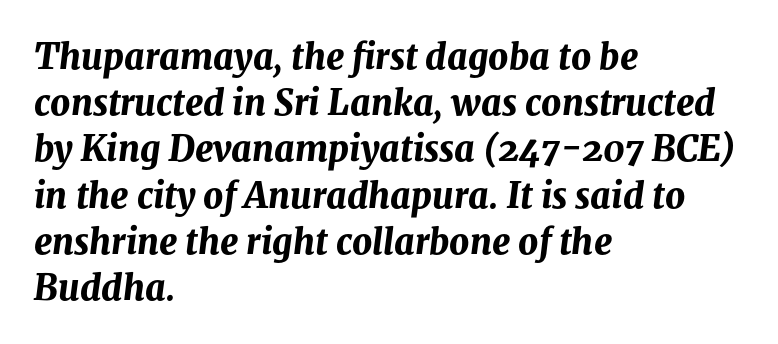
{"italic": "yes", "lean": "right", "slant_degrees": 8, "bold": "yes", "weight": "bold", "width": "normal", "stroke_contrast": "medium", "x_height": "medium", "monospaced": "no", "underline": "no", "align": "left", "line_spacing": "normal", "line_spacing_ratio": 1.32, "letter_spacing": "normal", "letter_spacing_em": 0.0, "glyph_px": 35}
